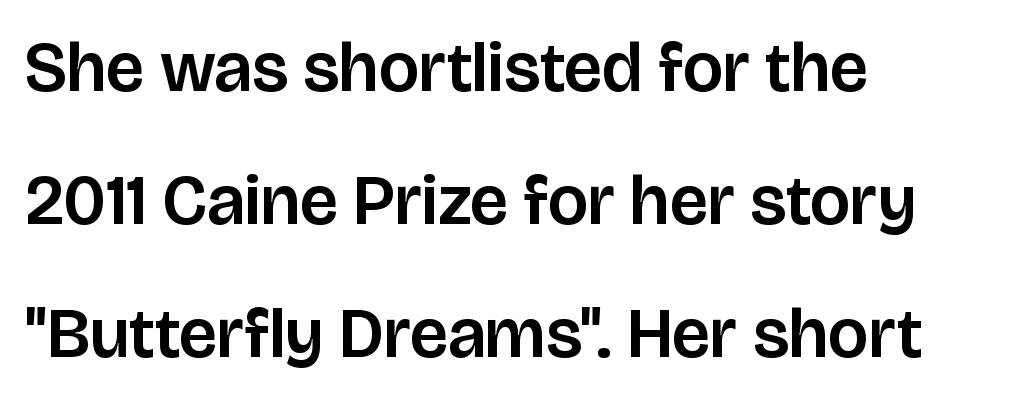
Compared with typical body copy, the letter spacing here is the same. Proportional: the letters do not fall into vertical columns. A bare baseline throughout the passage. Alignment: flush left. Observe the absence of serifs on each vertical stroke in this sample. The axis of the letterforms is exactly vertical.
